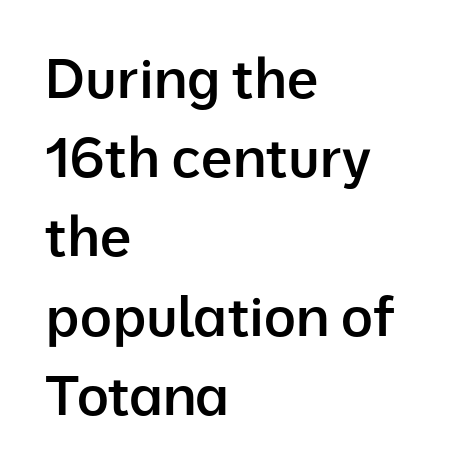
Lines of text with bare space underneath. Baseline-to-baseline distance is the conventional proportion of letter height. Alignment: flush left. A typesetter would label this face a sans. Do the characters align in a grid? No, the font is proportional. The horizontal fit of the characters is conventional and even.
